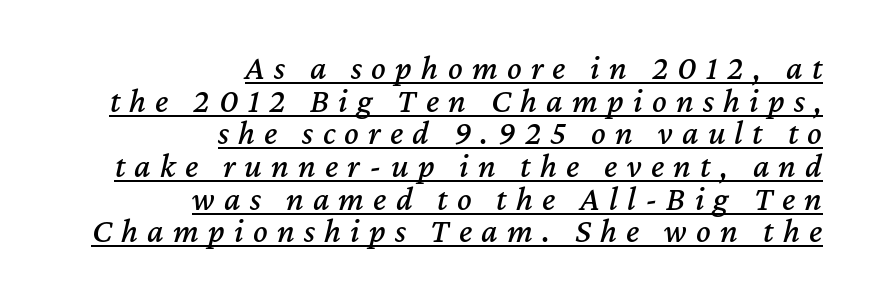
The image shows 34 px text type, italic (leaning right); set right-aligned, tight line spacing (0.96x), unusually wide letter spacing (+0.27 em), underlined; medium stroke contrast and a medium x-height.
